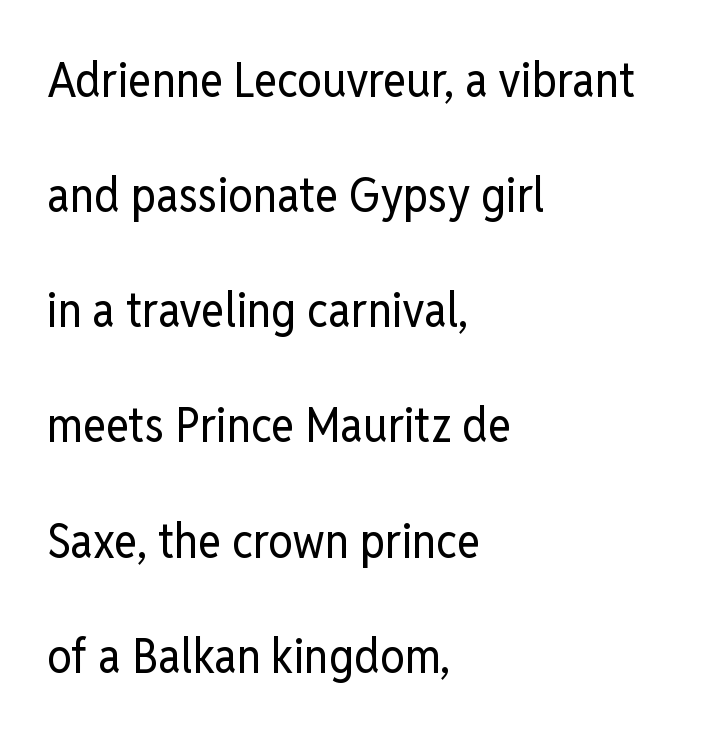
{"serif": "no", "italic": "no", "bold": "no", "weight": "regular", "width": "condensed", "stroke_contrast": "low", "x_height": "medium", "monospaced": "no", "underline": "no", "align": "left", "line_spacing": "loose", "line_spacing_ratio": 2.35, "letter_spacing": "normal", "letter_spacing_em": 0.0, "glyph_px": 49}
